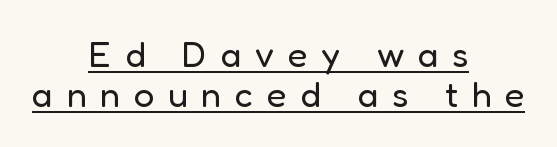
{"serif": "no", "italic": "no", "bold": "no", "weight": "regular", "width": "normal", "stroke_contrast": "low", "x_height": "medium", "monospaced": "no", "underline": "yes", "align": "center", "line_spacing": "tight", "line_spacing_ratio": 1.11, "letter_spacing": "wide", "letter_spacing_em": 0.38, "glyph_px": 36}
